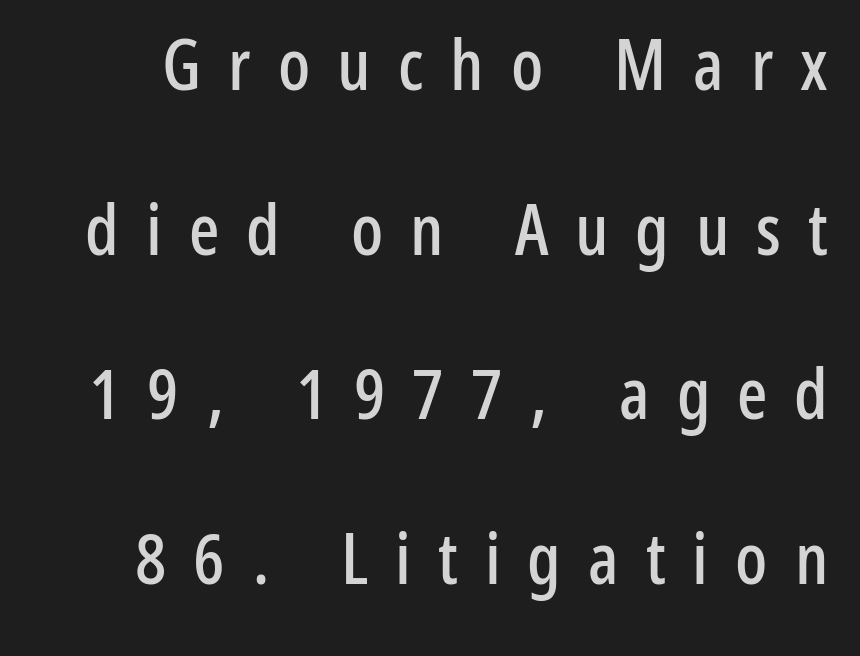
The leading is generous, giving the passage an open texture. What stands out about the letter spacing? Its width — letters are far apart. This rendering employs a face without finishing strokes, i.e., a sans-serif. Think of a printed novel: that variable character pitch is what you see here. Italic: no, the glyphs are upright roman.
